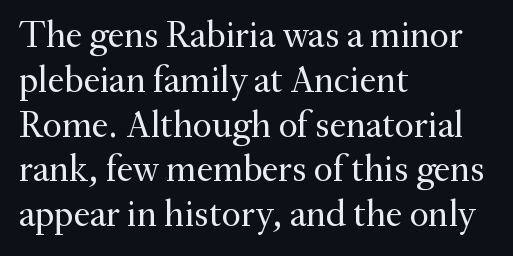
{"serif": "yes", "italic": "no", "bold": "no", "weight": "regular", "width": "normal", "stroke_contrast": "medium", "x_height": "small", "monospaced": "no", "underline": "no", "align": "left", "line_spacing_ratio": 1.21, "letter_spacing": "normal", "letter_spacing_em": 0.0, "glyph_px": 37}
